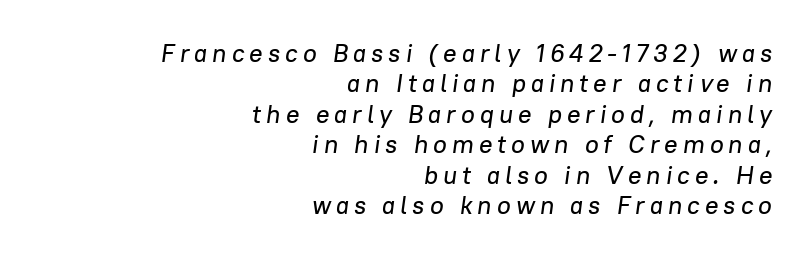
The image shows 25 px text type, italic (leaning right); set right-aligned, line spacing 1.22x, unusually wide letter spacing (+0.2 em), not underlined.
